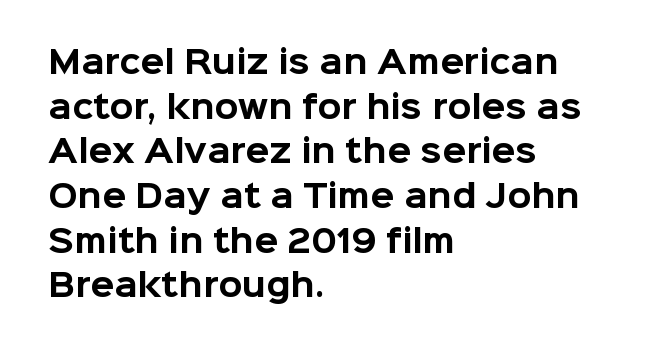
Q: Is the text bold? A: Yes.
Q: Is the text italic (slanted)? A: No, it is upright.
Q: Is the typeface a serif or a sans-serif typeface? A: Sans-serif.
Q: Is the text underlined? A: No.
Q: How is the paragraph aligned? A: Left-aligned.
Q: Is the spacing between letters normal or unusually wide? A: Normal.
Q: Is the spacing between lines tight, normal or loose? A: Normal.
Q: Width (condensed, normal, or wide)? A: Normal.
Q: Stroke contrast? A: Low.
Q: x-height? A: Medium.
Q: Monospaced? A: No.
